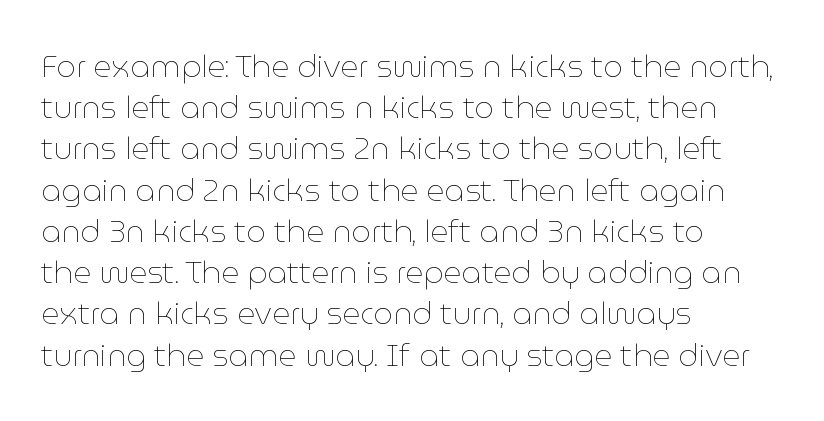
{"italic": "no", "bold": "no", "weight": "thin", "width": "normal", "stroke_contrast": "low", "x_height": "medium", "monospaced": "no", "underline": "no", "align": "left", "line_spacing": "normal", "line_spacing_ratio": 1.33, "letter_spacing": "normal", "letter_spacing_em": 0.0, "glyph_px": 31}
